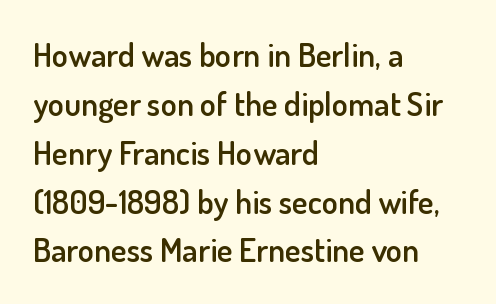
The image shows 33 px semibold sans-serif type, upright; set left-aligned, normal line spacing (1.48x), normal letter spacing, not underlined; low stroke contrast and a small x-height.
